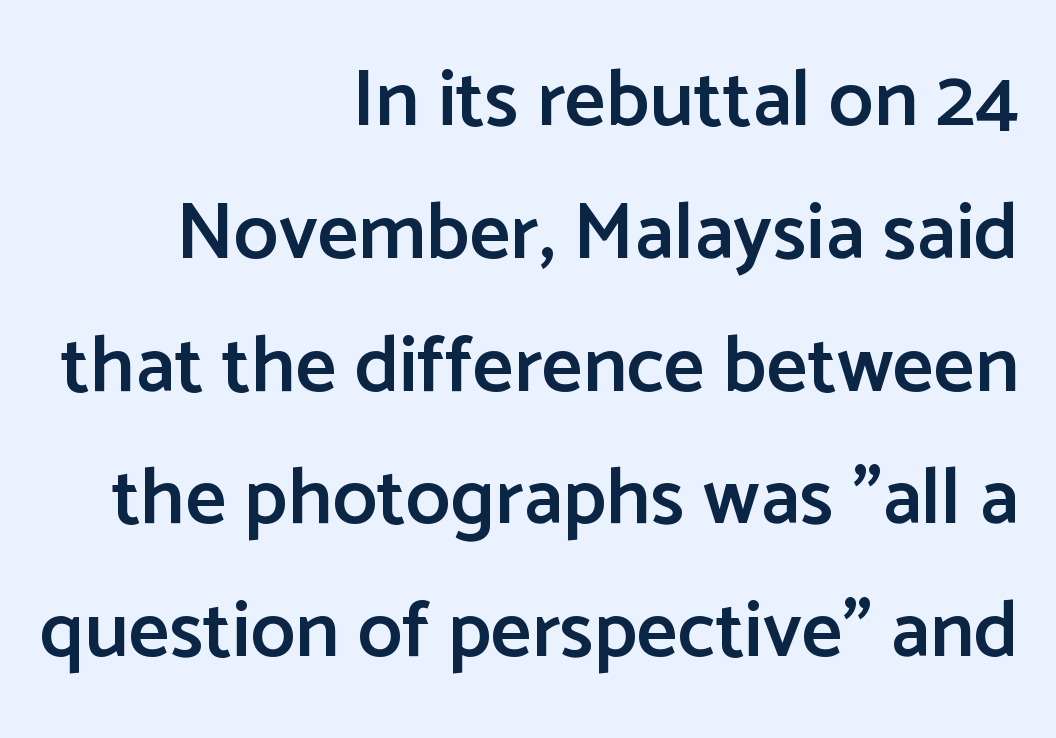
{"serif": "no", "italic": "no", "bold": "semi", "weight": "semibold", "width": "normal", "stroke_contrast": "low", "x_height": "medium", "monospaced": "no", "underline": "no", "align": "right", "line_spacing": "normal", "line_spacing_ratio": 1.66, "letter_spacing": "normal", "letter_spacing_em": 0.0, "glyph_px": 80}
